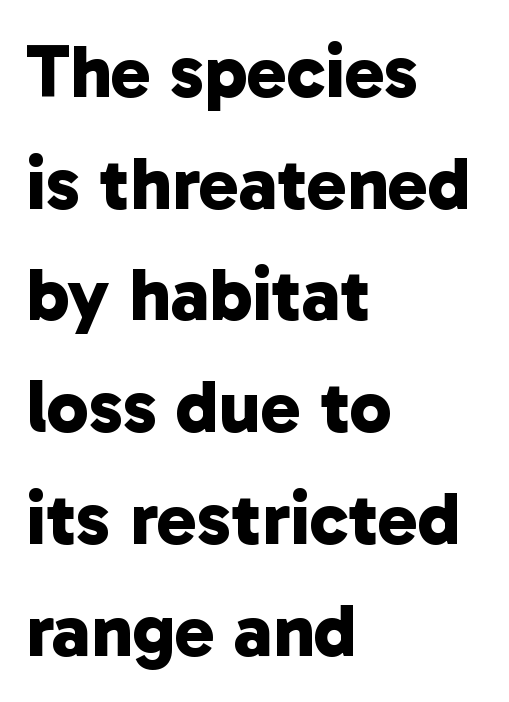
The image shows 75 px bold sans-serif type; set left-aligned, normal line spacing (1.49x), normal letter spacing, not underlined; low stroke contrast and a medium x-height.
